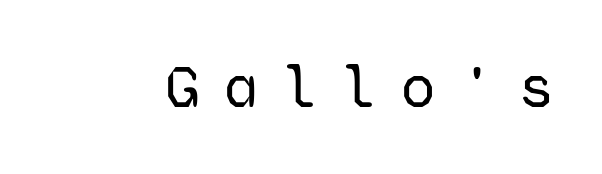
The image shows 62 px regular-weight sans-serif type, upright, monospaced; set unusually wide letter spacing (+0.4 em), not underlined; low stroke contrast and a medium x-height.
